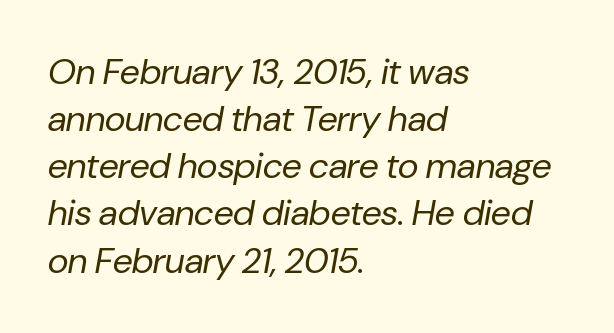
Q: Is the text bold? A: No.
Q: Is the text italic (slanted)? A: Yes, it leans right by about 10 degrees.
Q: Is the text underlined? A: No.
Q: How is the paragraph aligned? A: Left-aligned.
Q: Is the spacing between letters normal or unusually wide? A: Normal.
Q: Is the spacing between lines tight, normal or loose? A: Normal.
Q: Width (condensed, normal, or wide)? A: Normal.
Q: Stroke contrast? A: Low.
Q: x-height? A: Medium.
Q: Monospaced? A: No.
